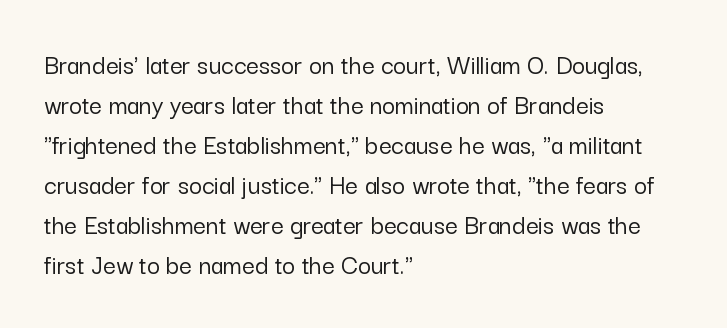
Note: no serifs on the glyphs. Looks like regular typesetting: each glyph gets only the width it needs. This rendering leaves character spacing at its baseline value. The gap between lines stays unmarked. No italicization has been applied; the sample stays upright. Vertical spacing — default.
